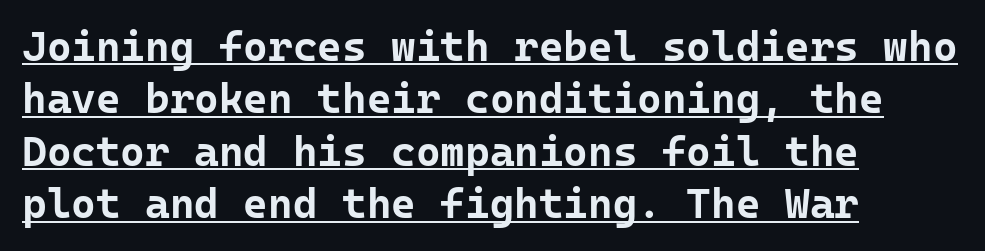
The image shows 42 px bold sans-serif type, upright, monospaced; set left-aligned, normal line spacing (1.25x), normal letter spacing, underlined; low stroke contrast and a medium x-height.
